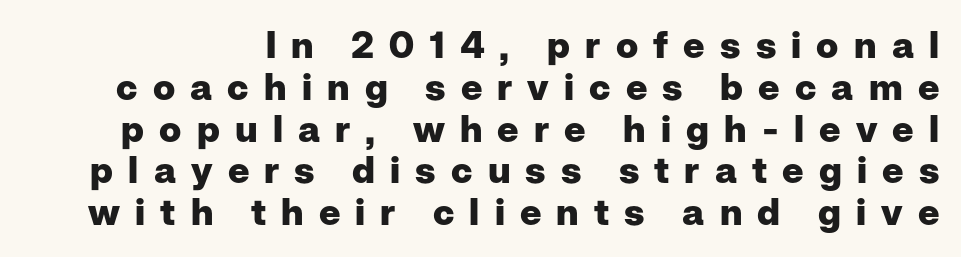
Q: Is the text bold? A: Yes.
Q: Is the text italic (slanted)? A: No, it is upright.
Q: Is the typeface a serif or a sans-serif typeface? A: Sans-serif.
Q: Is the text underlined? A: No.
Q: Is the spacing between letters normal or unusually wide? A: Unusually wide.
Q: Is the spacing between lines tight, normal or loose? A: Tight.
Q: Width (condensed, normal, or wide)? A: Normal.
Q: Stroke contrast? A: Low.
Q: x-height? A: Medium.
Q: Monospaced? A: No.
